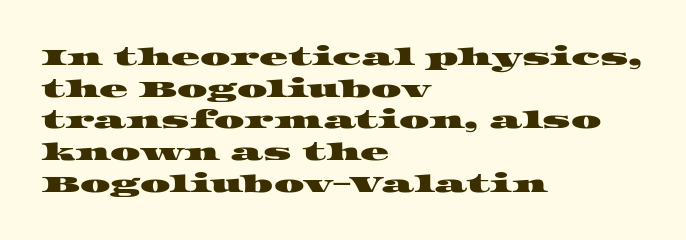
{"underline": "no", "align": "left", "line_spacing": "normal", "line_spacing_ratio": 1.32, "letter_spacing": "normal", "letter_spacing_em": 0.0, "glyph_px": 24}
